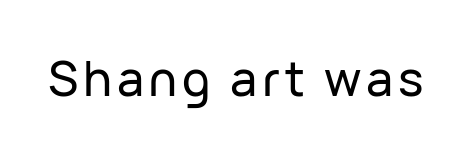
The image shows 48 px sans-serif type, upright; set not underlined; low stroke contrast and a medium x-height.
